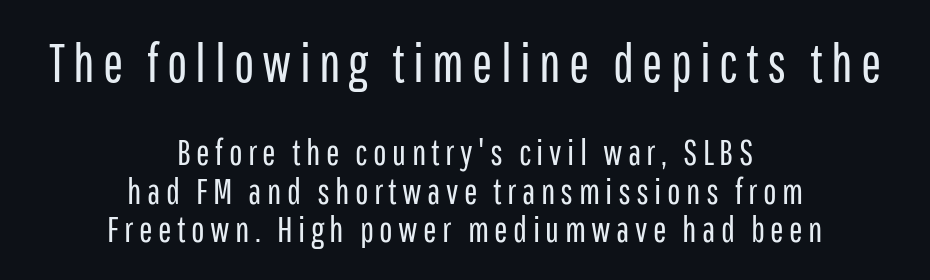
Looks like regular typesetting: each glyph gets only the width it needs. Reading down the column, the eye jumps only a short way to each next line. Letters rest on an invisible, unmarked baseline. Reading down the block, each line starts at a different indent, mirrored at its end. Here the first block reads like a headline and the second like body copy. The glyphs in this specimen are sans serif.
